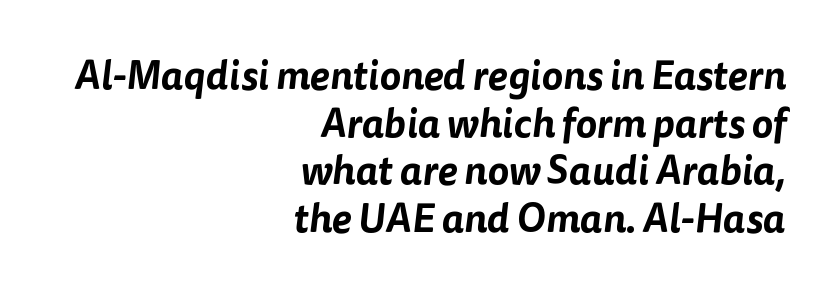
The image shows 40 px sans-serif type; set right-aligned, line spacing 1.19x, normal letter spacing, not underlined; low stroke contrast and a medium x-height.
